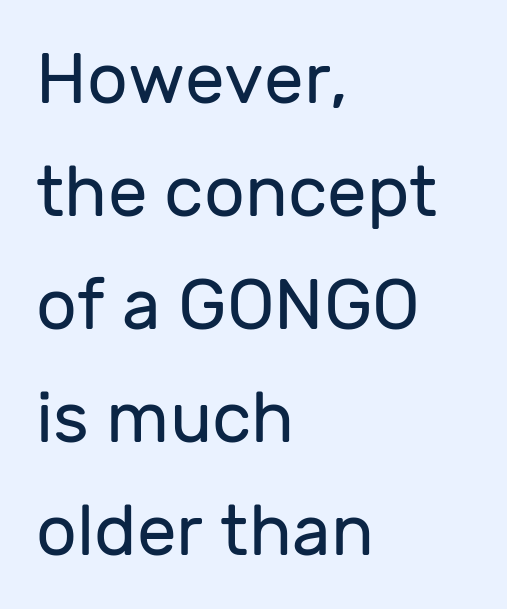
Reading down the block, your eye returns to a fixed left position each line. The letterforms sit shoulder to shoulder at normal distance. This sample uses a sans-serif face. Does the leading feel generous? No, just average. Beneath every word, the page is bare.
